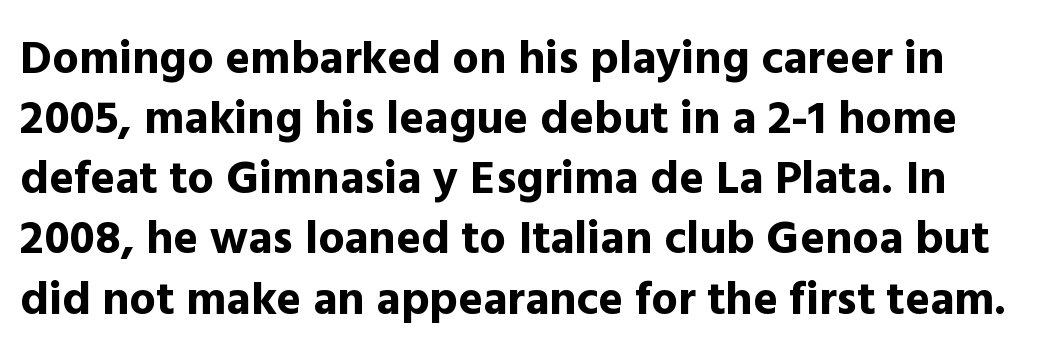
The image shows 47 px bold sans-serif type, upright; set normal line spacing (1.28x), normal letter spacing, not underlined; a medium x-height.
